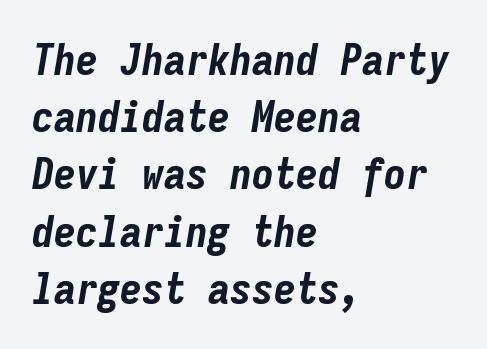
{"italic": "yes", "lean": "right", "slant_degrees": 9, "bold": "yes", "weight": "bold", "width": "condensed", "stroke_contrast": "low", "x_height": "medium", "monospaced": "yes", "underline": "no", "align": "left", "line_spacing": "normal", "line_spacing_ratio": 1.3, "letter_spacing": "normal", "letter_spacing_em": 0.0, "glyph_px": 44}
